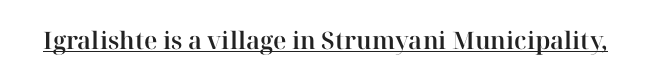
Q: Is the text italic (slanted)? A: No, it is upright.
Q: Is the text underlined? A: Yes.
Q: Is the spacing between letters normal or unusually wide? A: Normal.
